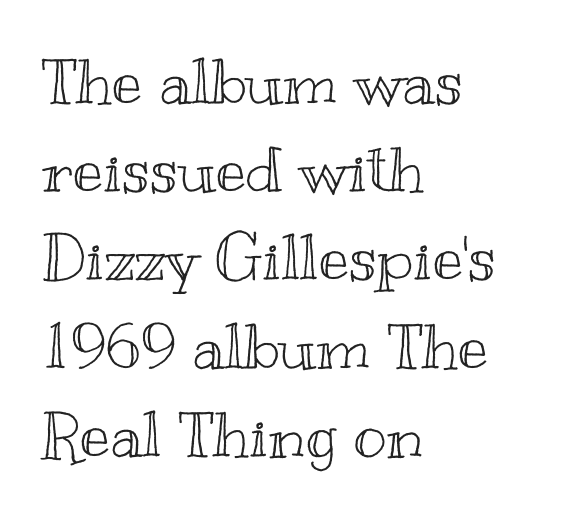
{"italic": "no", "width": "wide", "x_height": "small", "monospaced": "no", "underline": "no", "align": "left", "line_spacing": "normal", "line_spacing_ratio": 1.4, "letter_spacing": "normal", "letter_spacing_em": 0.0, "glyph_px": 63}
